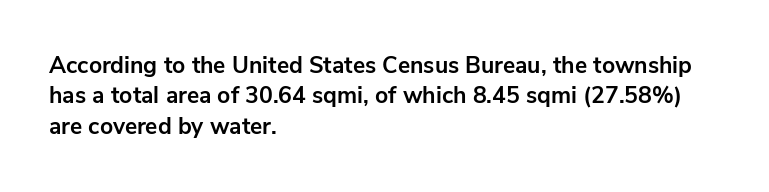
The image shows 23 px bold type, upright; set left-aligned, normal line spacing (1.32x), normal letter spacing, not underlined.
